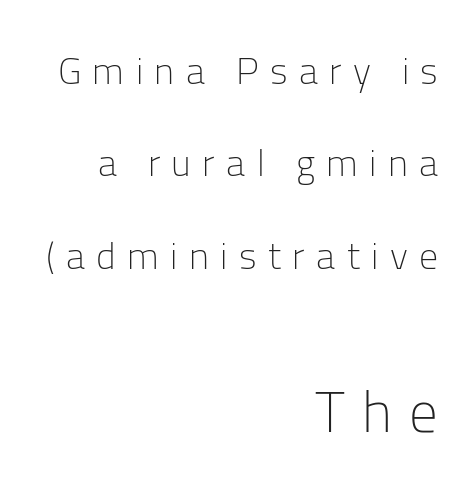
Character size in the trailing block exceeds that of the leading block. Words appear elongated and porous because spacing is wide. No chunkiness to these letters — they're not bold. Descenders hang freely into open space.
